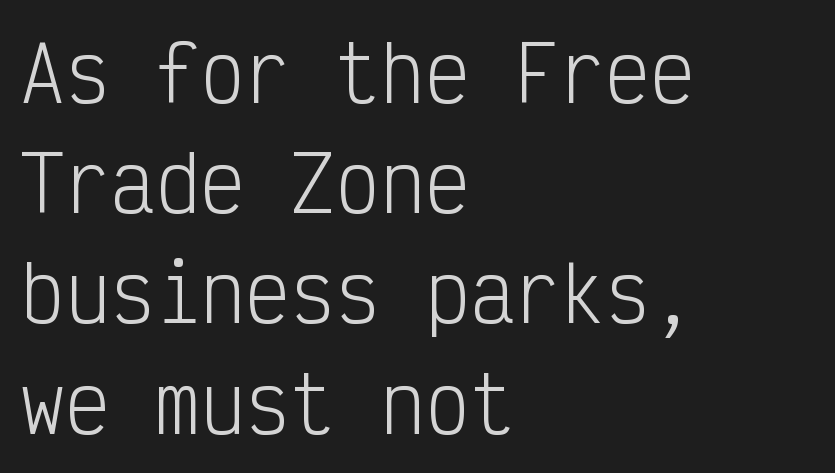
The image shows 75 px light, condensed sans-serif type, upright, monospaced; set left-aligned, normal line spacing (1.47x), normal letter spacing, not underlined; low stroke contrast and a medium x-height.
